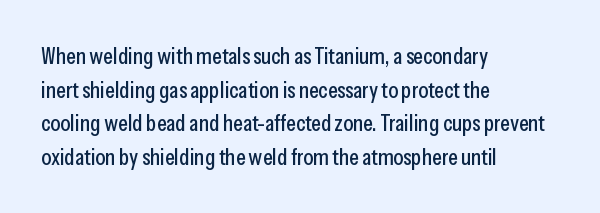
Notice how the passage keeps a crisp vertical edge on the left only. Ascenders rise straight up at ninety degrees. The passage shown is not underscored anywhere. Tracking value appears to be zero — textbook default spacing.
